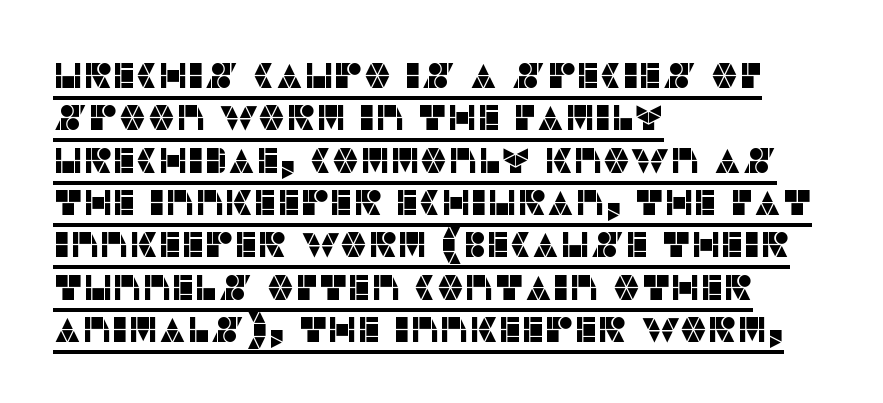
The type family on display is of the sans-serif kind. These lines are rendered in a variable-pitch font. The lettering stays uniformly vertical, giving the passage a roman look. This rendering uses left alignment, leaving the right contour irregular.
